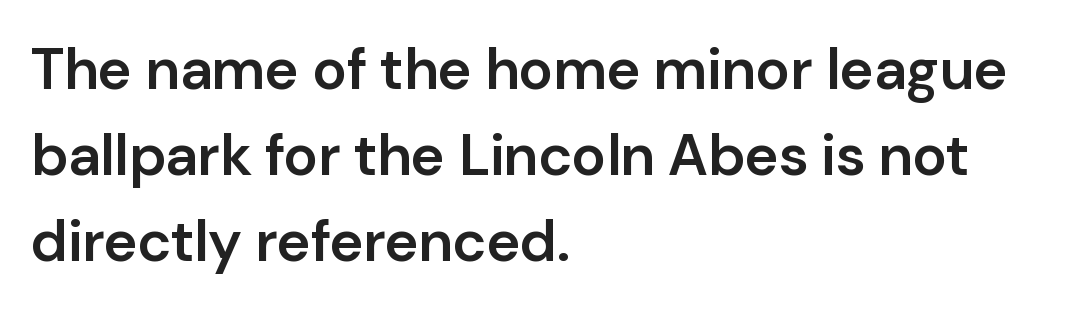
No italicization has been applied; the sample stays upright. Rows of type keep a routine distance in the vertical direction. No extra tracking has been applied to these lines. Typeset ragged right — the left edge is the straight one. These lines are rendered in a variable-pitch font. Anything drawn beneath the words? Only blank space.
